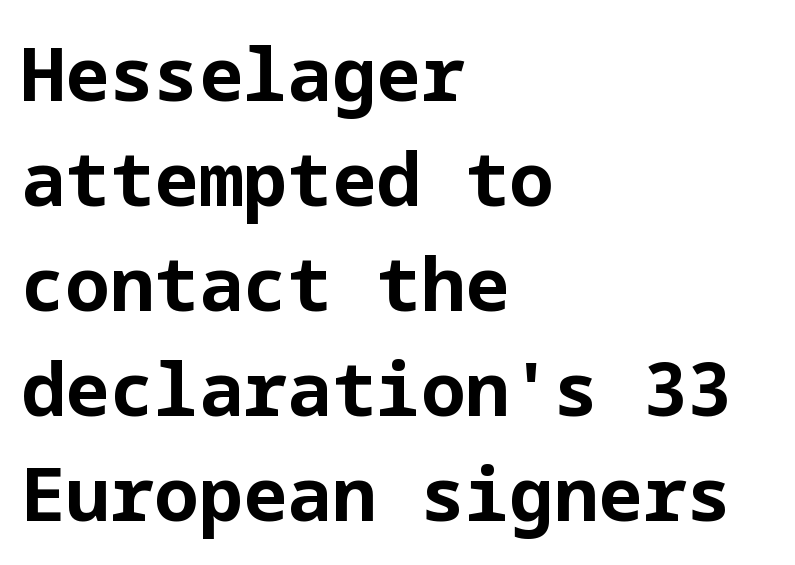
The image shows 74 px bold sans-serif type, upright; set left-aligned, normal line spacing (1.42x), normal letter spacing, not underlined; low stroke contrast and a medium x-height.
